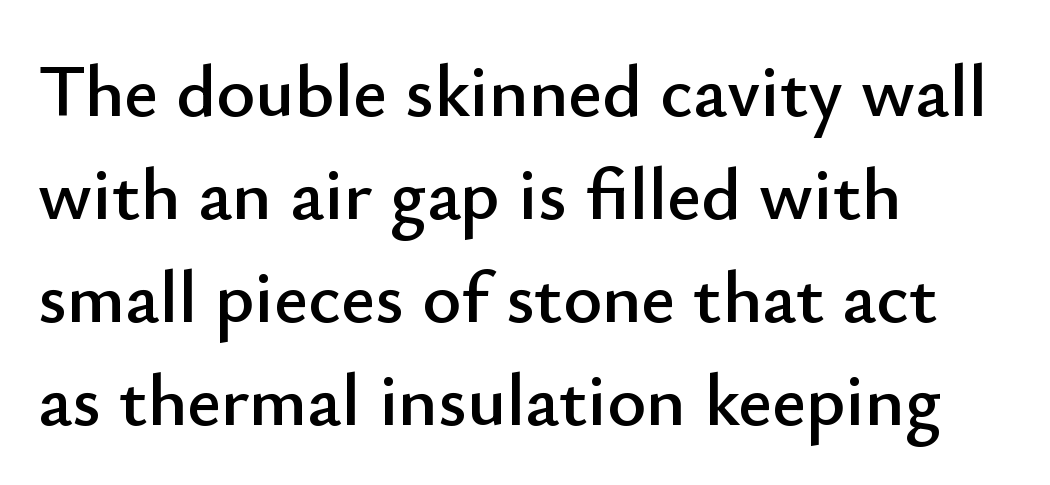
Default kerning and tracking; the words read as compact shapes. A typesetter would mark this as roman, not italic. Observe the absence of serifs on each vertical stroke in this sample. The lines sit at an ordinary, default distance from one another. Looks like regular typesetting: each glyph gets only the width it needs. Teacher's note: observe the even left margin — that is flush-left alignment.
